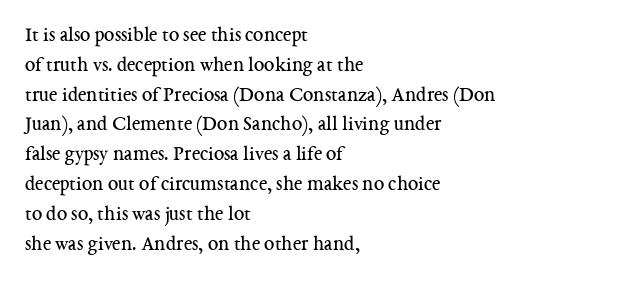
{"italic": "no", "bold": "no", "underline": "no", "align": "left", "line_spacing": "normal", "line_spacing_ratio": 1.42, "letter_spacing": "normal", "letter_spacing_em": 0.0, "glyph_px": 21}
